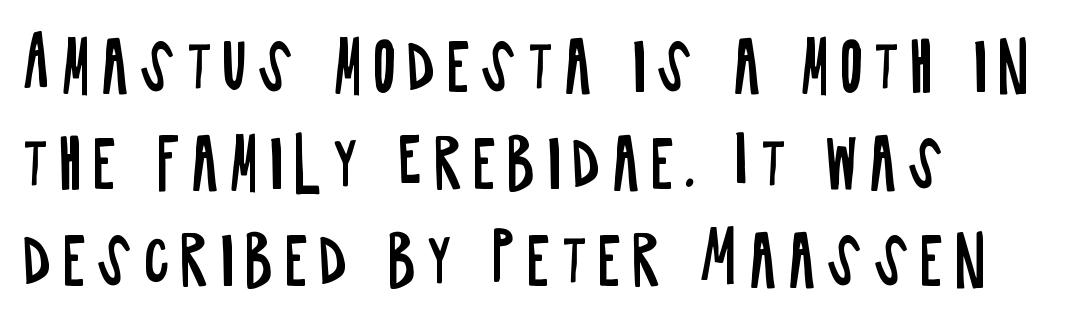
The strip under each line holds only bare page. Horizontal bands of white between lines are of average thickness. I'd call this a sans setting — the letters go barefoot. Character widths vary here, with narrow letters taking less room than wide ones.
